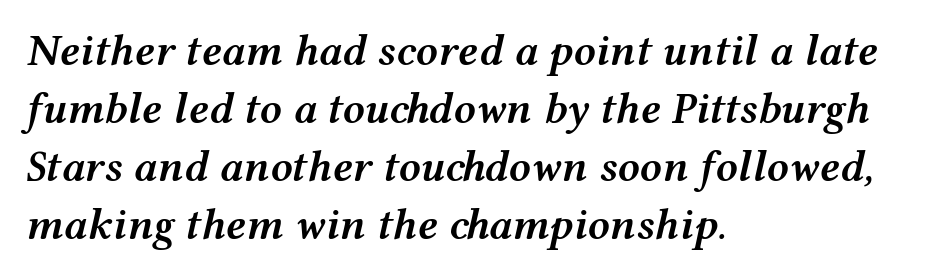
Q: Is the text bold? A: Semi-bold.
Q: Is the text italic (slanted)? A: Yes, it leans right by about 12 degrees.
Q: Is the text underlined? A: No.
Q: How is the paragraph aligned? A: Left-aligned.
Q: Is the spacing between letters normal or unusually wide? A: Normal.
Q: Is the spacing between lines tight, normal or loose? A: Normal.
Q: Width (condensed, normal, or wide)? A: Wide.
Q: Stroke contrast? A: Medium.
Q: x-height? A: Medium.
Q: Monospaced? A: No.
